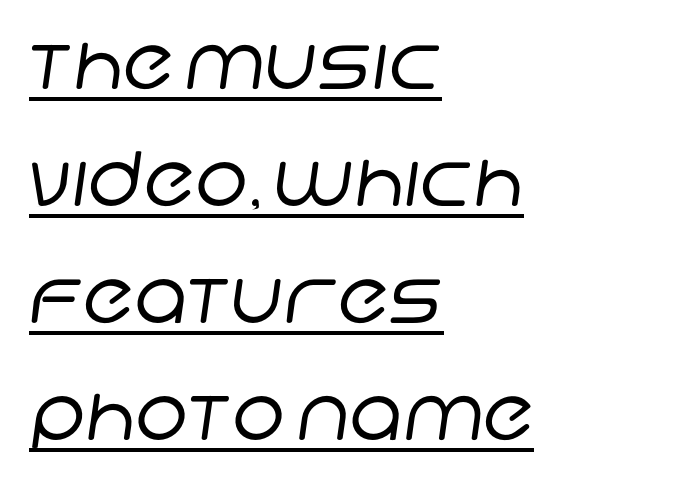
Q: Is the text bold? A: No.
Q: Is the typeface a serif or a sans-serif typeface? A: Sans-serif.
Q: Is the text underlined? A: Yes.
Q: How is the paragraph aligned? A: Left-aligned.
Q: Is the spacing between letters normal or unusually wide? A: Normal.
Q: Is the spacing between lines tight, normal or loose? A: Normal.
Q: Width (condensed, normal, or wide)? A: Normal.
Q: Stroke contrast? A: Low.
Q: x-height? A: Large.
Q: Monospaced? A: No.
